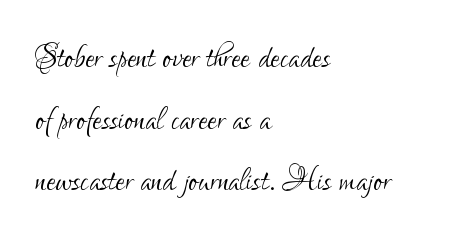
{"serif": "no", "bold": "no", "weight": "light", "width": "condensed", "stroke_contrast": "low", "x_height": "small", "monospaced": "no", "underline": "no", "align": "left", "line_spacing": "normal", "line_spacing_ratio": 1.47, "letter_spacing": "normal", "letter_spacing_em": 0.0, "glyph_px": 42}
